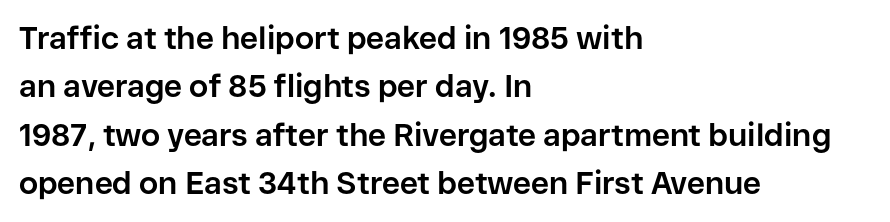
Q: Is the text bold? A: Yes.
Q: Is the text italic (slanted)? A: No, it is upright.
Q: Is the typeface a serif or a sans-serif typeface? A: Sans-serif.
Q: Is the text underlined? A: No.
Q: How is the paragraph aligned? A: Left-aligned.
Q: Is the spacing between letters normal or unusually wide? A: Normal.
Q: Is the spacing between lines tight, normal or loose? A: Normal.
Q: Width (condensed, normal, or wide)? A: Normal.
Q: Stroke contrast? A: Low.
Q: x-height? A: Medium.
Q: Monospaced? A: No.
